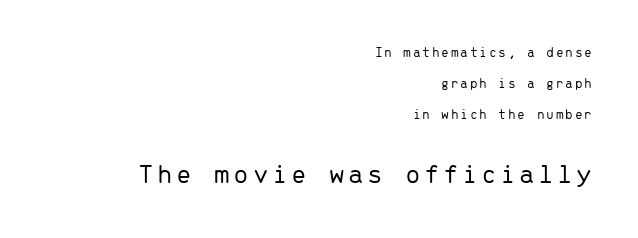
The image shows 28 px light sans-serif type, upright, monospaced; set right-aligned, loose line spacing (2.23x), not underlined; the second (bottom) block is 2.0x larger; low stroke contrast and a medium x-height.
